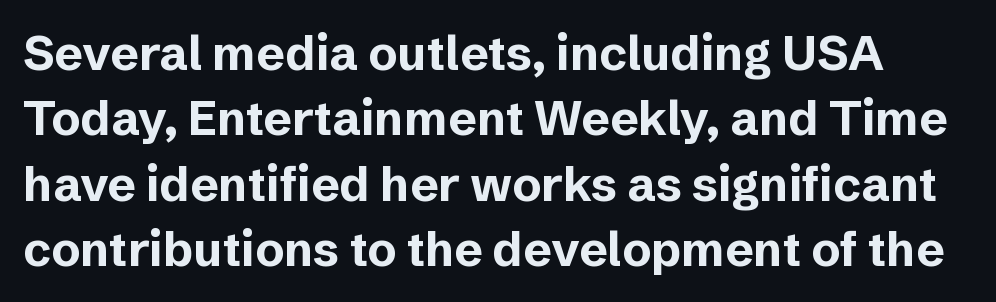
Letter spacing: default. Rows of type keep a routine distance in the vertical direction. Do the letters lean? They stand straight. Note the varied advance widths — an 'i' is clearly narrower than an 'm'. Quick note: underline off.
